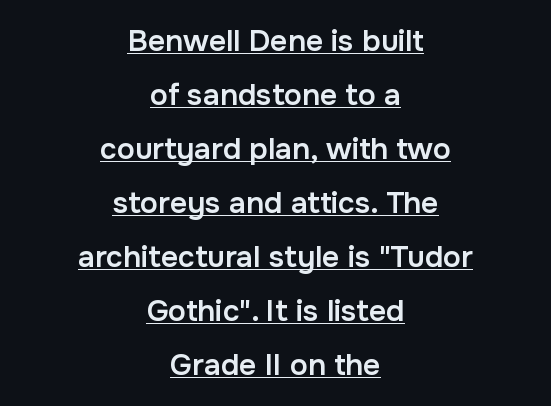
{"serif": "no", "italic": "no", "bold": "semi", "weight": "semibold", "width": "normal", "stroke_contrast": "low", "x_height": "medium", "monospaced": "no", "underline": "yes", "align": "center", "line_spacing_ratio": 1.8, "letter_spacing": "normal", "letter_spacing_em": 0.0, "glyph_px": 30}
